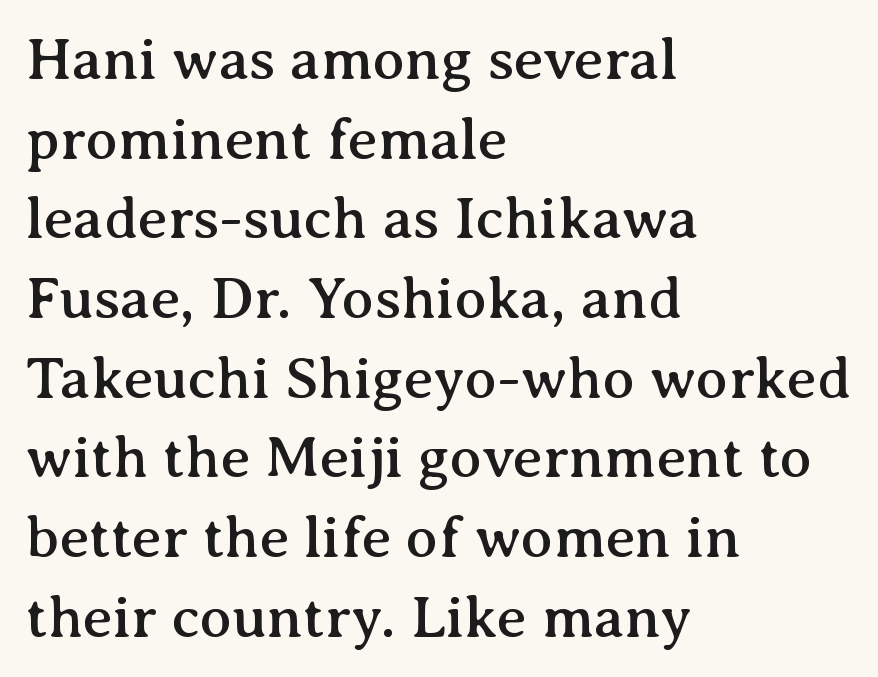
Has an underline been added? It has not. Proportional: the letters do not fall into vertical columns. How would I describe the line gaps? Plain and ordinary. Characters follow at the spacing the type designer built in. Font category for this specimen: serif.
